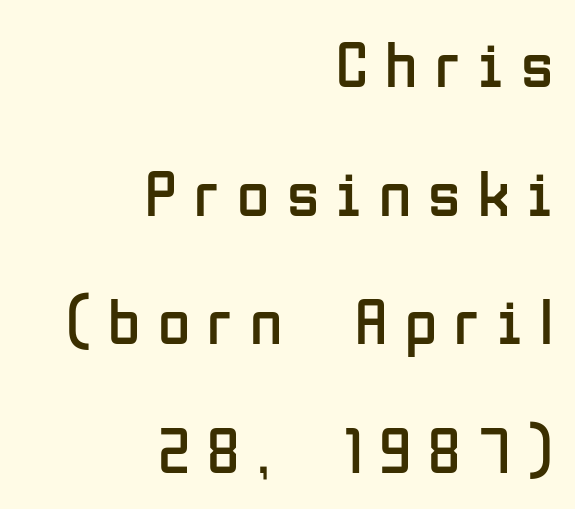
No feet cap the strokes, marking this as sans-serif type. The zone under the glyphs is completely vacant. The lines in this sample share a right terminus and differ only in where they begin. Is this a heavy cut? Hardly; it is regular or lighter.
